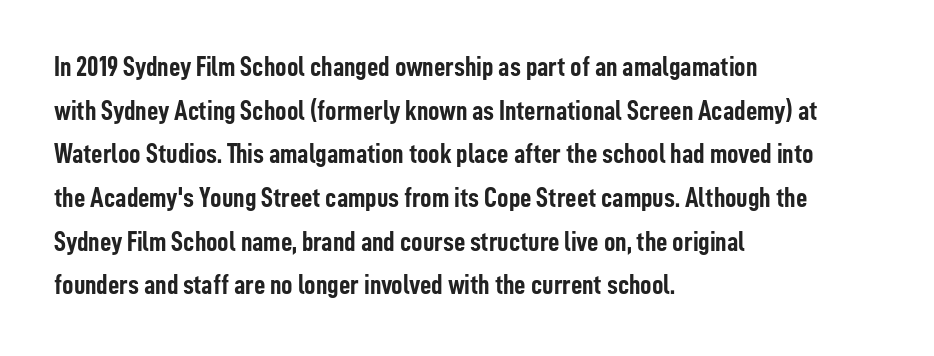
{"serif": "no", "italic": "no", "bold": "yes", "weight": "semibold", "width": "condensed", "stroke_contrast": "low", "x_height": "medium", "monospaced": "no", "underline": "no", "align": "left", "line_spacing": "normal", "line_spacing_ratio": 1.56, "letter_spacing": "normal", "letter_spacing_em": 0.0, "glyph_px": 28}
